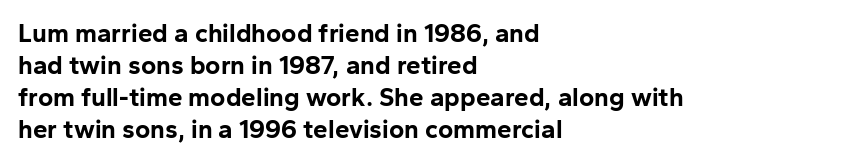
{"italic": "no", "bold": "yes", "underline": "no", "align": "left", "line_spacing_ratio": 1.23, "letter_spacing": "normal", "letter_spacing_em": 0.0, "glyph_px": 26}
